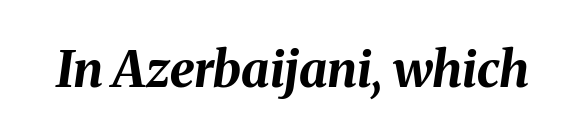
Inter-character spacing is left at the font's built-in metrics. The glyphs look as if they've been sheared to an angle. Is this a fixed-width face? No — the glyphs have proportional, varying widths. Glance below the letters and you will spot only blank space. Its strokes are broad and dark, the hallmark of bold type.
